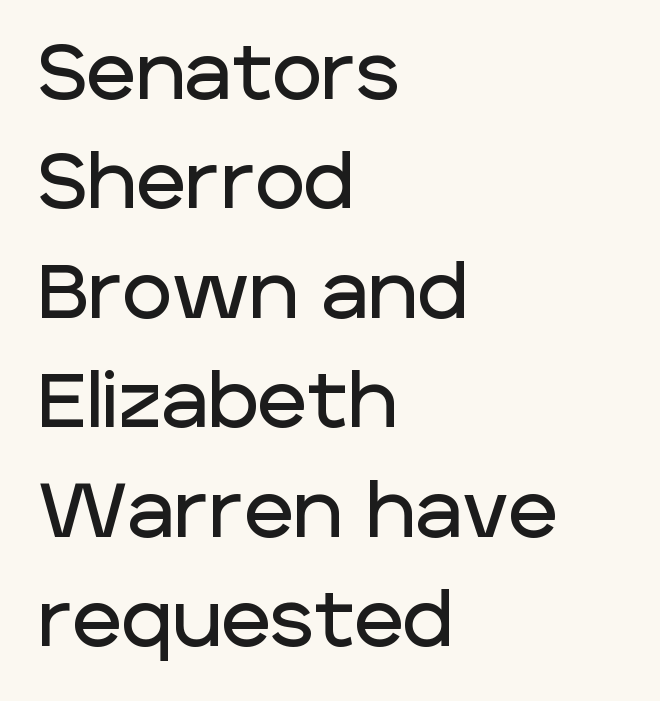
Spacing verdict: proportional, widths tailored to each character. Is there much room between lines? A standard amount, neither cramped nor airy. Rule under the text: the space is simply empty. In terms of letterform style, serifs are entirely absent. Between one letter and the next there's only the usual sliver of space.
